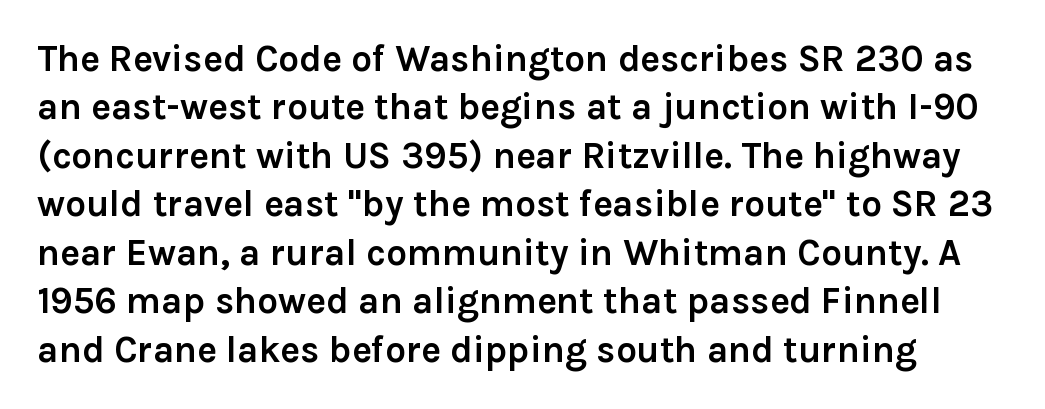
{"serif": "no", "italic": "no", "bold": "yes", "weight": "semibold", "width": "normal", "stroke_contrast": "low", "x_height": "medium", "monospaced": "no", "underline": "no", "line_spacing": "normal", "line_spacing_ratio": 1.31, "letter_spacing": "normal", "letter_spacing_em": 0.0, "glyph_px": 37}
